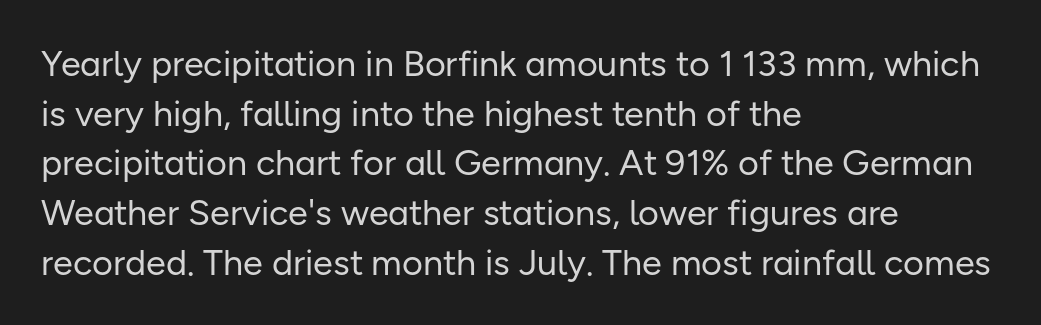
The image shows 36 px regular-weight sans-serif type, upright; set left-aligned, normal line spacing (1.38x), normal letter spacing, not underlined; low stroke contrast and a medium x-height.
